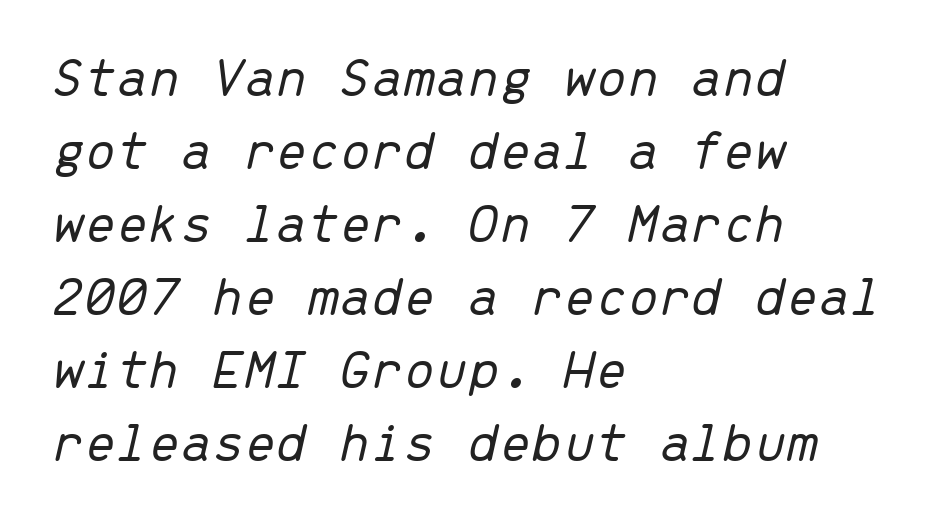
Q: Is the text bold? A: No.
Q: Is the text italic (slanted)? A: Yes, it leans right by about 13 degrees.
Q: Is the text underlined? A: No.
Q: How is the paragraph aligned? A: Left-aligned.
Q: Is the spacing between letters normal or unusually wide? A: Normal.
Q: Is the spacing between lines tight, normal or loose? A: Normal.
Q: Width (condensed, normal, or wide)? A: Normal.
Q: Stroke contrast? A: Low.
Q: x-height? A: Medium.
Q: Monospaced? A: Yes.
